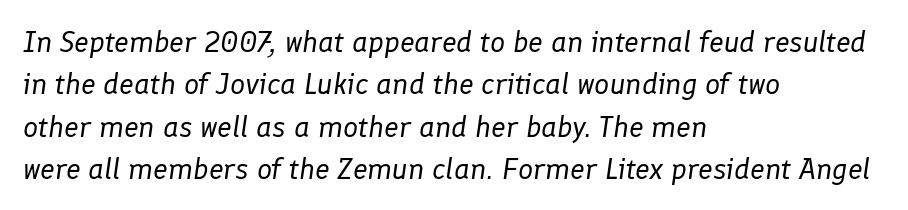
Ink coverage per letter is moderate at most. The horizontal fit of the characters is conventional and even. Quick note: underline off. Proportional: the letters do not fall into vertical columns.
